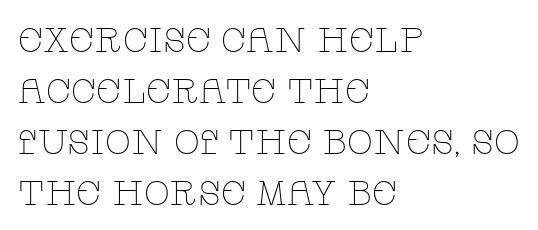
{"serif": "yes", "italic": "no", "bold": "no", "weight": "thin", "width": "wide", "stroke_contrast": "low", "x_height": "large", "monospaced": "no", "underline": "no", "align": "left", "line_spacing": "normal", "line_spacing_ratio": 1.5, "letter_spacing": "normal", "letter_spacing_em": 0.0, "glyph_px": 34}
